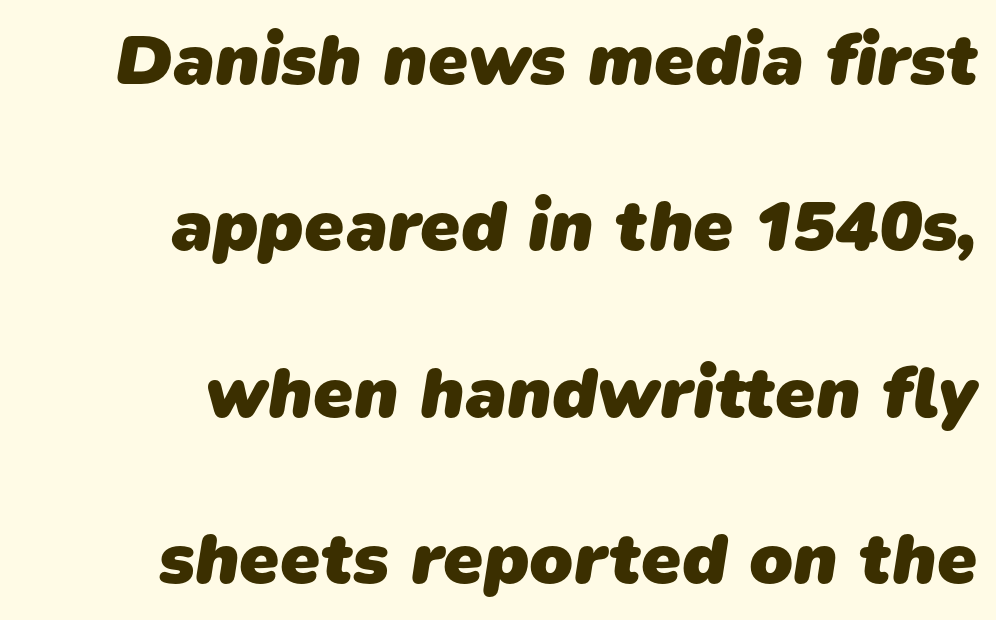
{"serif": "no", "bold": "yes", "weight": "heavy", "width": "normal", "stroke_contrast": "low", "x_height": "medium", "monospaced": "no", "underline": "no", "align": "right", "line_spacing": "loose", "line_spacing_ratio": 2.31, "letter_spacing": "normal", "letter_spacing_em": 0.0, "glyph_px": 72}
